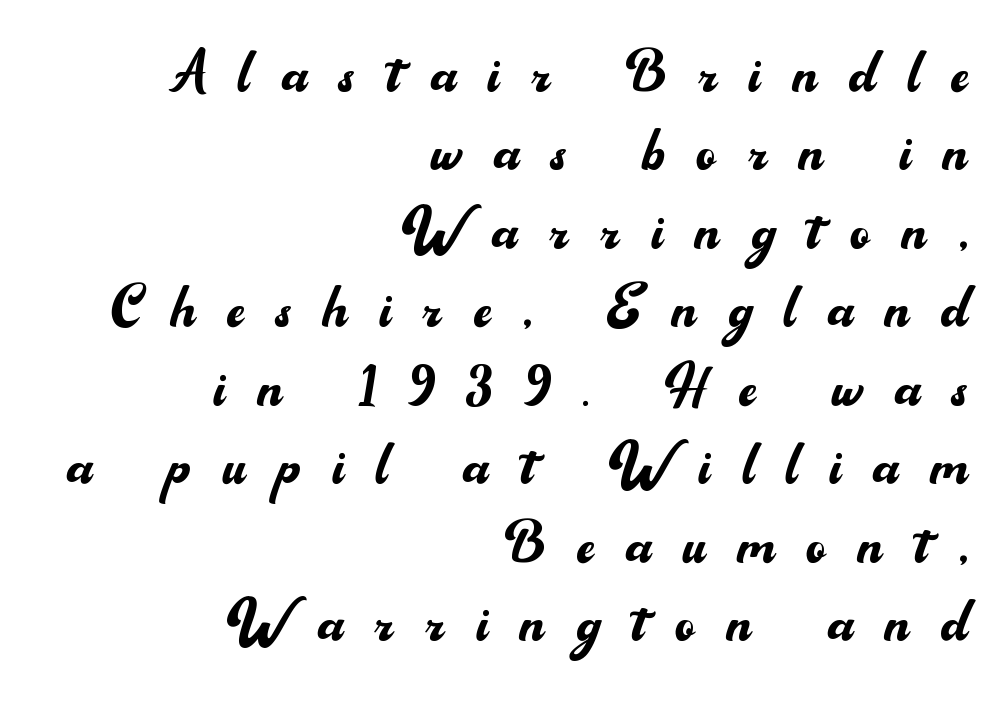
Descender tails drop into unmarked territory. Heaviness? Minimal to ordinary, like unemphasized prose. The rendering anchors every line to the right-hand side. What kind of face is this? One without serifs — a sans. Short note: letters widely spaced.
